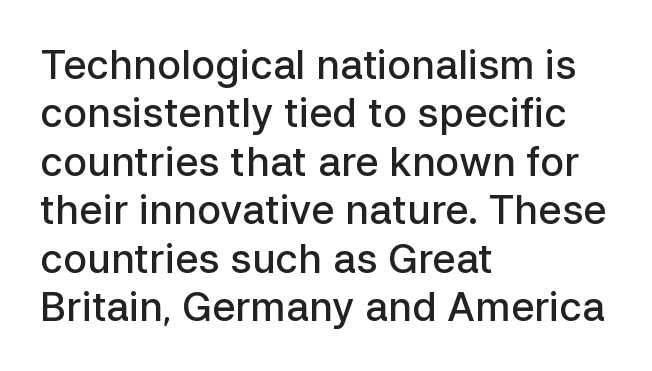
{"serif": "no", "italic": "no", "bold": "semi", "weight": "semibold", "width": "normal", "stroke_contrast": "low", "x_height": "medium", "monospaced": "no", "underline": "no", "align": "left", "line_spacing_ratio": 1.21, "letter_spacing": "normal", "letter_spacing_em": 0.0, "glyph_px": 40}
